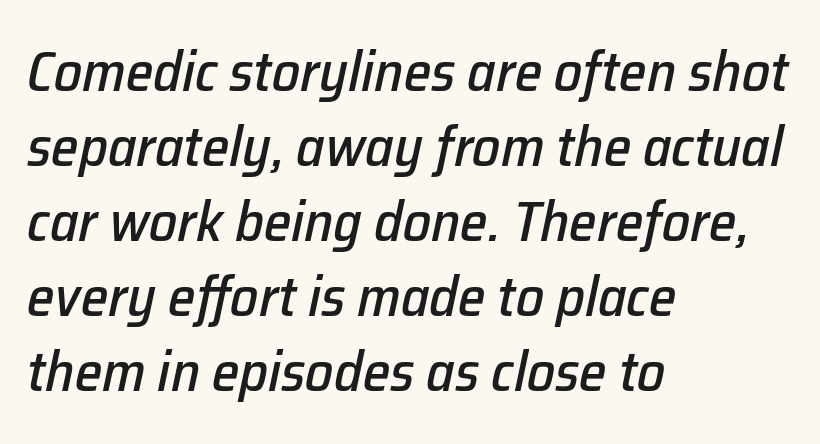
Designer's note — italics engaged. The passage is arranged the way most books set body copy — flush left. These lines are rendered in a variable-pitch font. Words appear dense and cohesive because spacing is normal. Plain, unruled lines of type.
